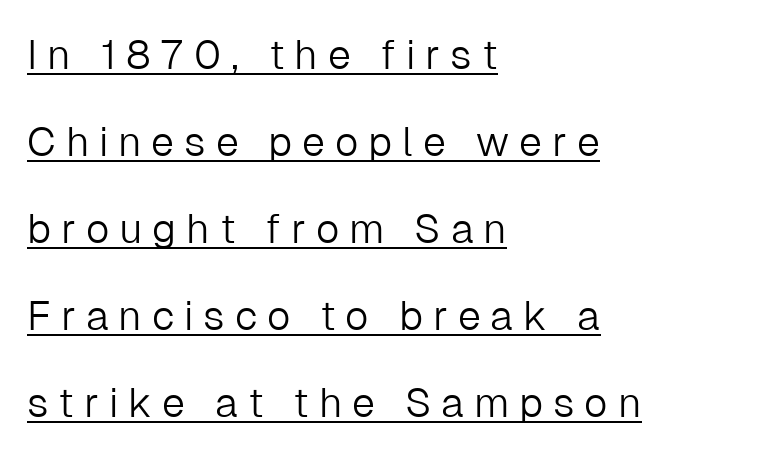
The image shows 41 px light sans-serif type, upright; set left-aligned, loose line spacing (2.12x), unusually wide letter spacing (+0.24 em), underlined; low stroke contrast and a medium x-height.
